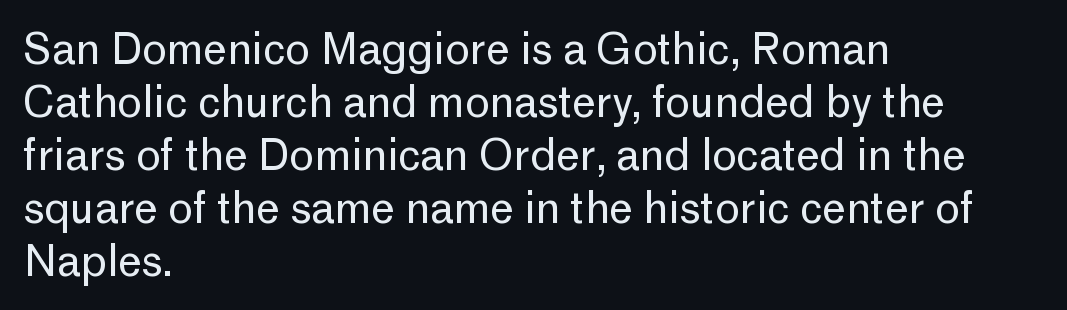
{"serif": "no", "italic": "no", "bold": "no", "weight": "regular", "width": "normal", "stroke_contrast": "low", "x_height": "medium", "monospaced": "no", "underline": "no", "align": "left", "line_spacing": "normal", "line_spacing_ratio": 1.26, "letter_spacing": "normal", "letter_spacing_em": 0.0, "glyph_px": 42}
